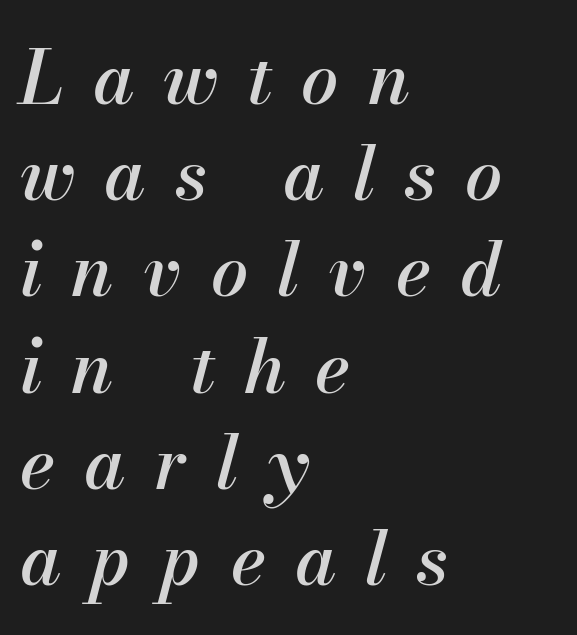
Interline gaps are of average width in this sample. You could only call the tracking loose — the letters float apart. Think of a printed novel: that variable character pitch is what you see here. The whole block is typeset with a tilt. Quick note: underline off.
